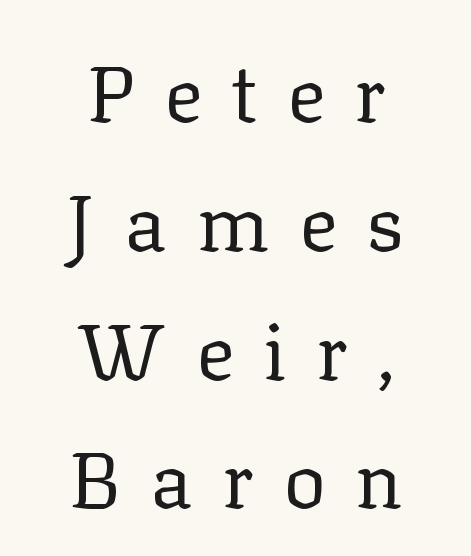
Q: Is the text bold? A: No.
Q: Is the text italic (slanted)? A: No, it is upright.
Q: Is the typeface a serif or a sans-serif typeface? A: Serif.
Q: Is the text underlined? A: No.
Q: How is the paragraph aligned? A: Centered.
Q: Is the spacing between letters normal or unusually wide? A: Unusually wide.
Q: Is the spacing between lines tight, normal or loose? A: Normal.
Q: Width (condensed, normal, or wide)? A: Normal.
Q: Stroke contrast? A: Low.
Q: x-height? A: Medium.
Q: Monospaced? A: No.
